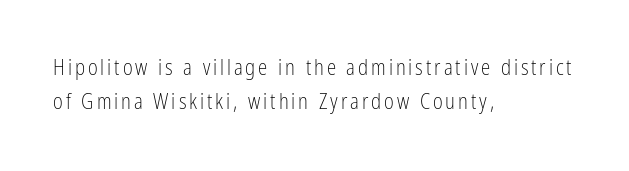
The image shows 21 px text type, upright; set left-aligned, normal line spacing (1.64x), not underlined.
